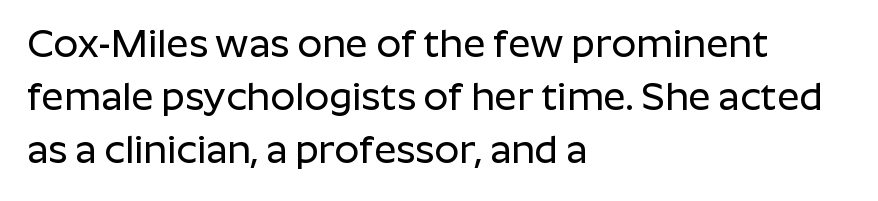
{"serif": "no", "italic": "no", "width": "normal", "stroke_contrast": "low", "x_height": "medium", "monospaced": "no", "underline": "no", "align": "left", "line_spacing": "normal", "line_spacing_ratio": 1.36, "letter_spacing": "normal", "letter_spacing_em": 0.0, "glyph_px": 39}
